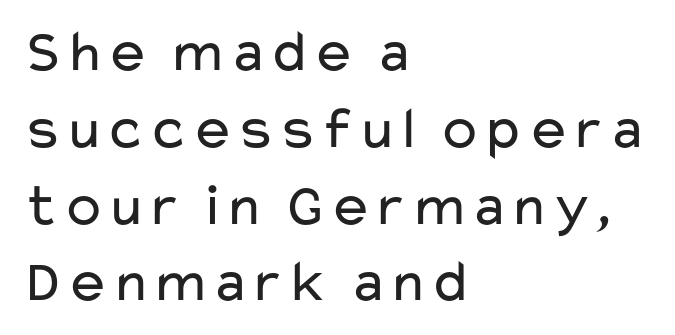
Q: Is the text bold? A: No.
Q: Is the text italic (slanted)? A: No, it is upright.
Q: Is the typeface a serif or a sans-serif typeface? A: Sans-serif.
Q: Is the text underlined? A: No.
Q: How is the paragraph aligned? A: Left-aligned.
Q: Is the spacing between letters normal or unusually wide? A: Normal.
Q: Is the spacing between lines tight, normal or loose? A: Normal.
Q: Width (condensed, normal, or wide)? A: Wide.
Q: Stroke contrast? A: Low.
Q: x-height? A: Medium.
Q: Monospaced? A: No.
